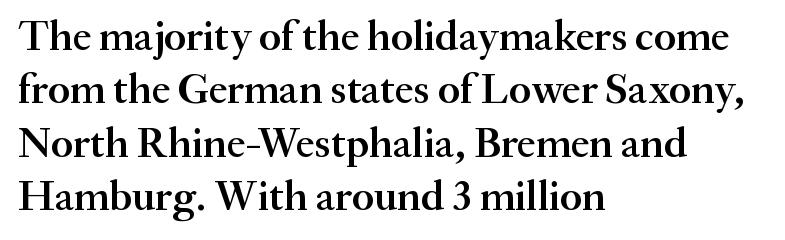
Ascenders rise straight up at ninety degrees. Spacing verdict: proportional, widths tailored to each character. The vertical gap from one line to the next is medium. The ragged edge is on the right, which tells us the setting is flush left. The rendering uses a semibold face; strokes are thickened but not to full bold.
